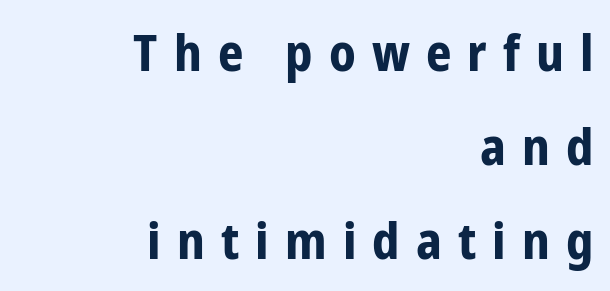
The compositor pushed each line to the right boundary. Looks like regular typesetting: each glyph gets only the width it needs. Observe the absence of serifs on each vertical stroke in this sample. The axis of the letterforms is exactly vertical. Weight check: bold — yes, fully. Short note: letters widely spaced.
